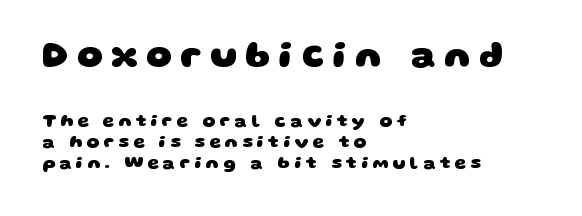
The strokes are fattened all the way to bold. Horizontally, the lines are justified to the leading edge only. If you squint, the top block still reads clearly — it's the larger of the two. Varying glyph widths throughout — classic text-font behaviour. Look at the tracking — it's clearly loosened, letters drifting apart.
